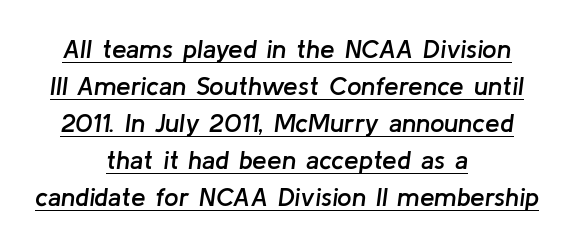
This rendering leaves character spacing at its baseline value. Each line of the rendering has a horizontal stroke beneath the glyphs. The designer left line spacing at the default. Visually the block forms a symmetrical silhouette, jagged on both flanks.
